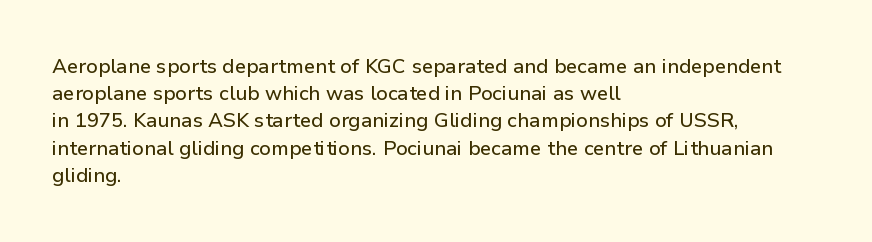
Q: Is the text italic (slanted)? A: No, it is upright.
Q: Is the text underlined? A: No.
Q: How is the paragraph aligned? A: Left-aligned.
Q: Is the spacing between letters normal or unusually wide? A: Normal.
Q: Is the spacing between lines tight, normal or loose? A: Normal.
